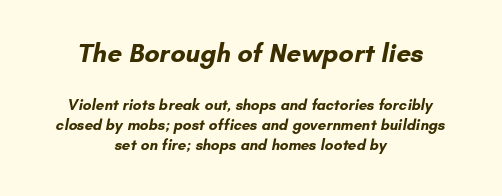
{"bold": "yes", "underline": "no", "align": "center", "line_spacing": "normal", "line_spacing_ratio": 1.34, "letter_spacing": "normal", "letter_spacing_em": 0.0, "larger_block": "first", "size_ratio": 1.73, "glyph_px": 26}
